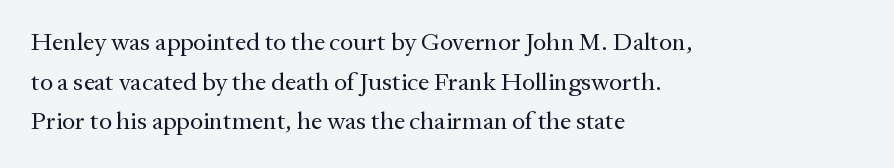
The image shows 25 px text type, upright; set left-aligned, normal line spacing (1.59x), normal letter spacing, not underlined.
